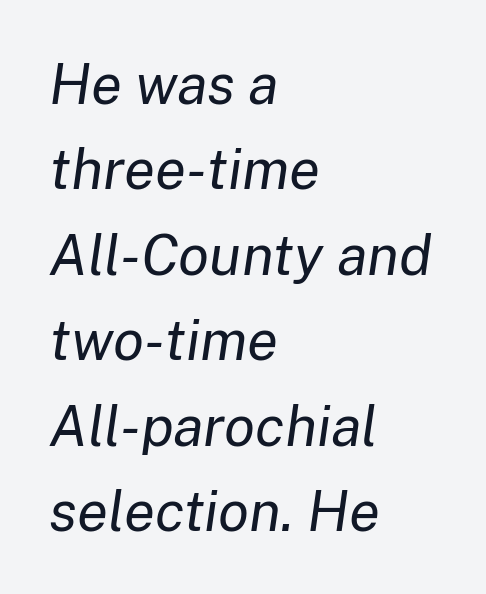
Q: Is the text bold? A: No.
Q: Is the text italic (slanted)? A: Yes, it leans right by about 8 degrees.
Q: Is the text underlined? A: No.
Q: How is the paragraph aligned? A: Left-aligned.
Q: Is the spacing between letters normal or unusually wide? A: Normal.
Q: Is the spacing between lines tight, normal or loose? A: Normal.
Q: Width (condensed, normal, or wide)? A: Normal.
Q: Stroke contrast? A: Low.
Q: x-height? A: Medium.
Q: Monospaced? A: No.
